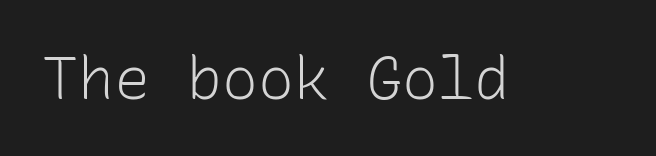
The image shows 60 px light sans-serif type, upright, monospaced; set normal letter spacing, not underlined; low stroke contrast and a medium x-height.
